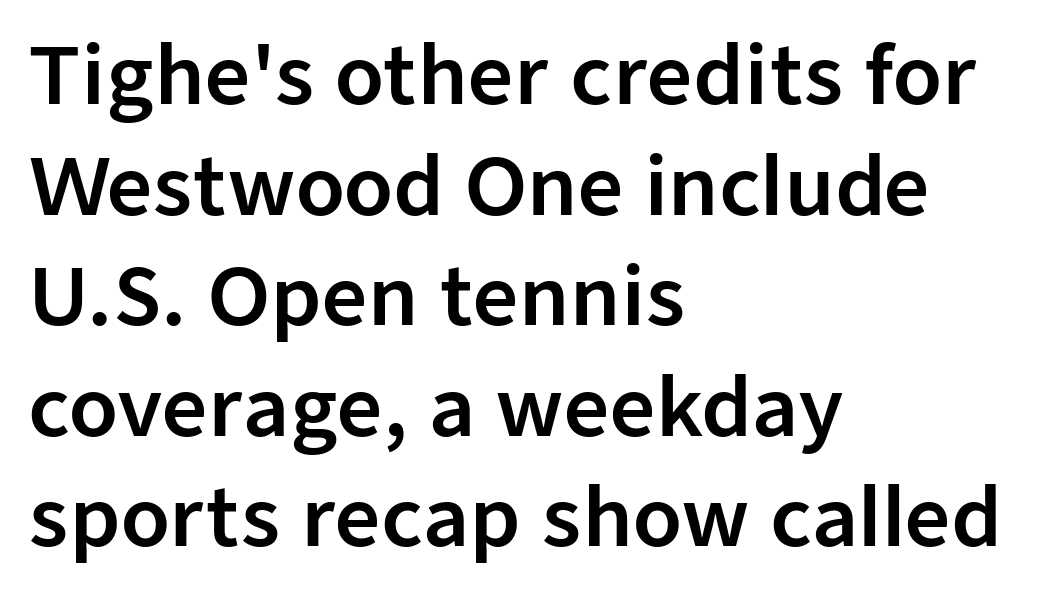
This sample keeps an unexceptional amount of space between lines. The glyphs are unaccompanied by any horizontal stroke below them. Letterform terminals end flat and unadorned throughout the passage. A roman cut, with each character standing at attention. These lines are set flush left with a ragged right edge. A typesetter would call this zero additional tracking.
